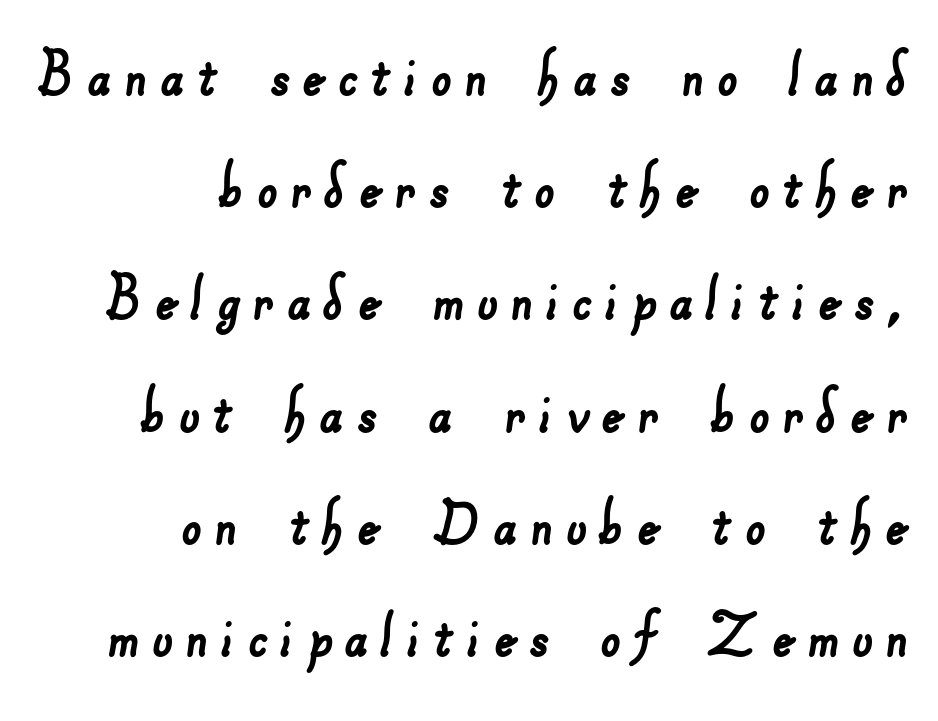
{"serif": "no", "width": "normal", "stroke_contrast": "low", "x_height": "small", "monospaced": "no", "underline": "no", "align": "right", "line_spacing": "normal", "line_spacing_ratio": 1.58, "glyph_px": 71}
